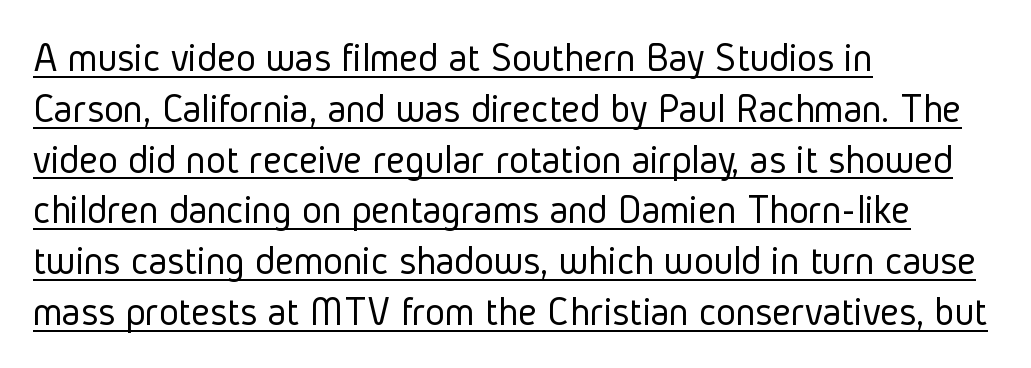
The image shows 42 px light, condensed sans-serif type, upright; set left-aligned, line spacing 1.21x, normal letter spacing, underlined; low stroke contrast and a medium x-height.
